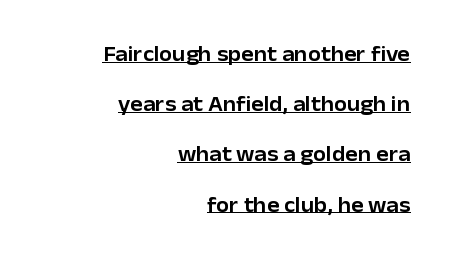
Q: Is the text italic (slanted)? A: No, it is upright.
Q: Is the text underlined? A: Yes.
Q: How is the paragraph aligned? A: Right-aligned.
Q: Is the spacing between letters normal or unusually wide? A: Normal.
Q: Is the spacing between lines tight, normal or loose? A: Loose.
